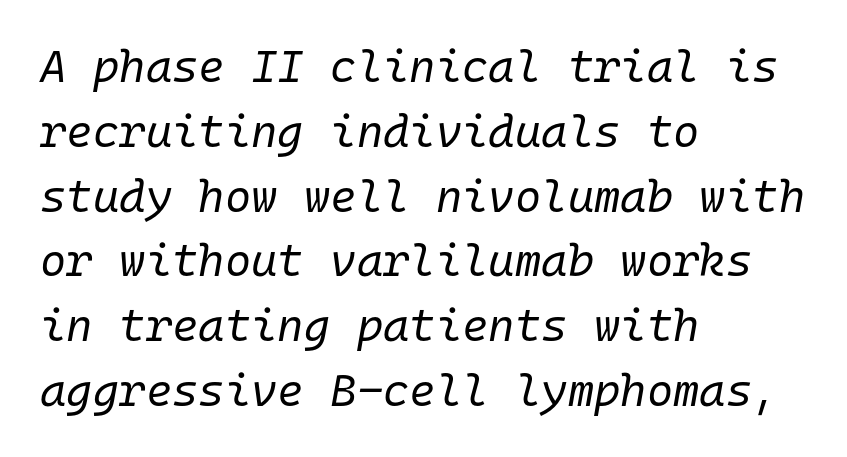
Which margin do the lines hug? The left one — the right edge is uneven. Type without underlining. The letterforms sit at book weight or below. Monospaced: the letters line up in strict vertical columns. Normally led — the rows are evenly, conventionally spaced. Emphasis-style slanted type is in use.
